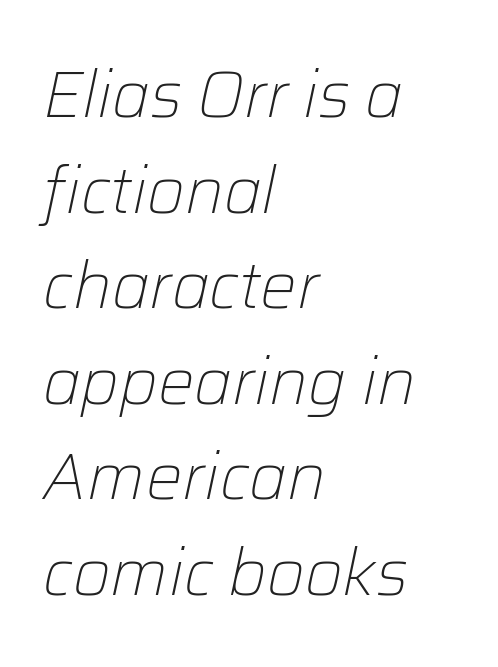
The image shows 65 px light type, italic (leaning right); set left-aligned, normal line spacing (1.47x), normal letter spacing, not underlined; low stroke contrast and a medium x-height.
